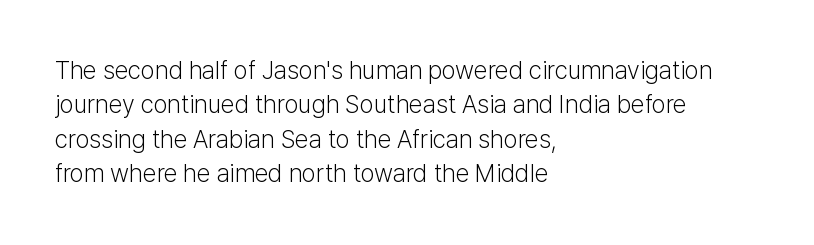
Q: Is the text bold? A: No.
Q: Is the text italic (slanted)? A: No, it is upright.
Q: Is the text underlined? A: No.
Q: How is the paragraph aligned? A: Left-aligned.
Q: Is the spacing between letters normal or unusually wide? A: Normal.
Q: Is the spacing between lines tight, normal or loose? A: Normal.
